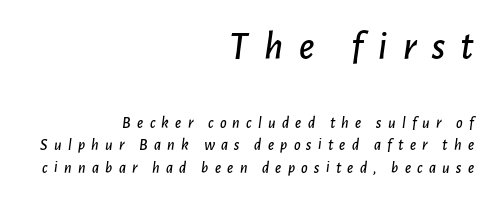
Q: Is the text italic (slanted)? A: Yes, it leans right by about 7 degrees.
Q: Is the text underlined? A: No.
Q: How is the paragraph aligned? A: Right-aligned.
Q: Is the spacing between letters normal or unusually wide? A: Unusually wide.
Q: Is the spacing between lines tight, normal or loose? A: Normal.
Q: Which block of text is set in a larger size, the first (top) or the second (bottom)? A: The first (top) one.
Q: Width (condensed, normal, or wide)? A: Normal.
Q: Stroke contrast? A: Low.
Q: x-height? A: Medium.
Q: Monospaced? A: No.
